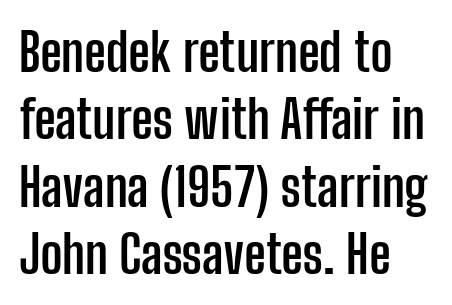
{"serif": "no", "italic": "no", "bold": "yes", "weight": "semibold", "width": "condensed", "stroke_contrast": "low", "x_height": "medium", "monospaced": "no", "underline": "no", "align": "left", "line_spacing": "normal", "line_spacing_ratio": 1.27, "letter_spacing": "normal", "letter_spacing_em": 0.0, "glyph_px": 53}
